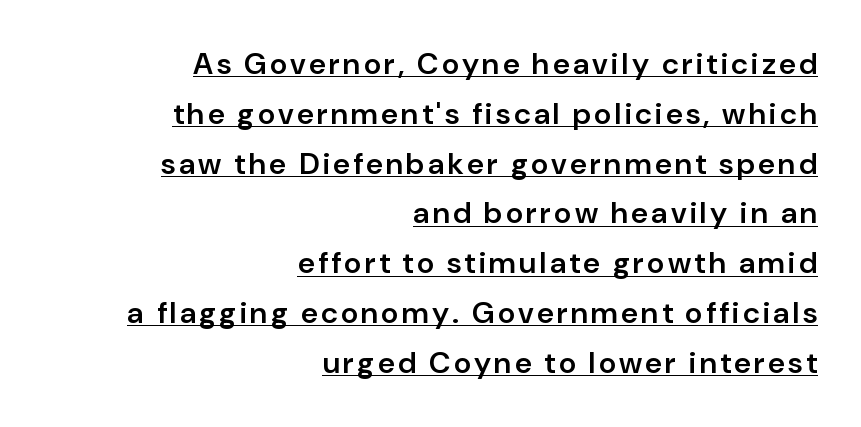
The image shows 30 px semibold sans-serif type, upright; set right-aligned, normal line spacing (1.66x), underlined; low stroke contrast and a medium x-height.
